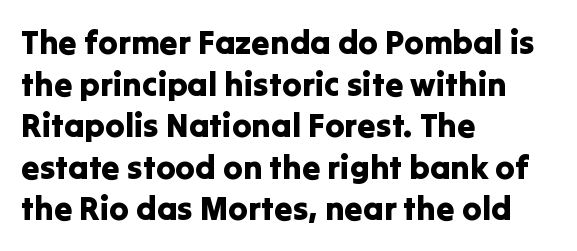
{"serif": "no", "italic": "no", "width": "normal", "stroke_contrast": "low", "x_height": "medium", "monospaced": "no", "underline": "no", "align": "left", "line_spacing": "normal", "line_spacing_ratio": 1.26, "letter_spacing": "normal", "letter_spacing_em": 0.0, "glyph_px": 33}
